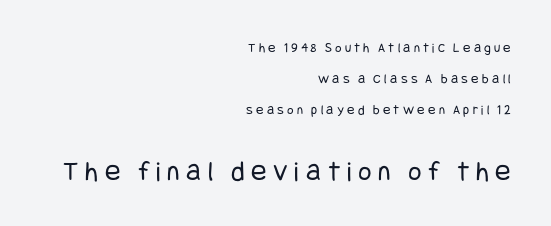
{"serif": "no", "italic": "no", "bold": "no", "weight": "regular", "width": "condensed", "stroke_contrast": "low", "x_height": "large", "underline": "no", "align": "right", "line_spacing": "loose", "line_spacing_ratio": 2.2, "letter_spacing": "wide", "letter_spacing_em": 0.23, "larger_block": "second", "size_ratio": 2.07, "glyph_px": 29}
